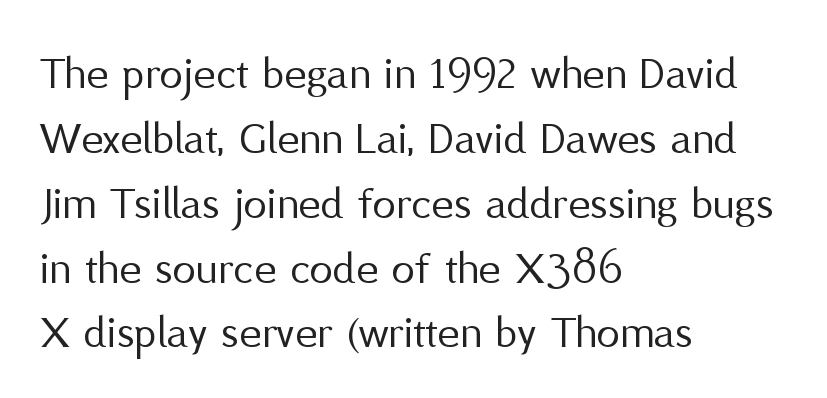
The image shows 47 px regular-weight sans-serif type, upright; set left-aligned, normal line spacing (1.38x), normal letter spacing, not underlined; medium stroke contrast and a medium x-height.
